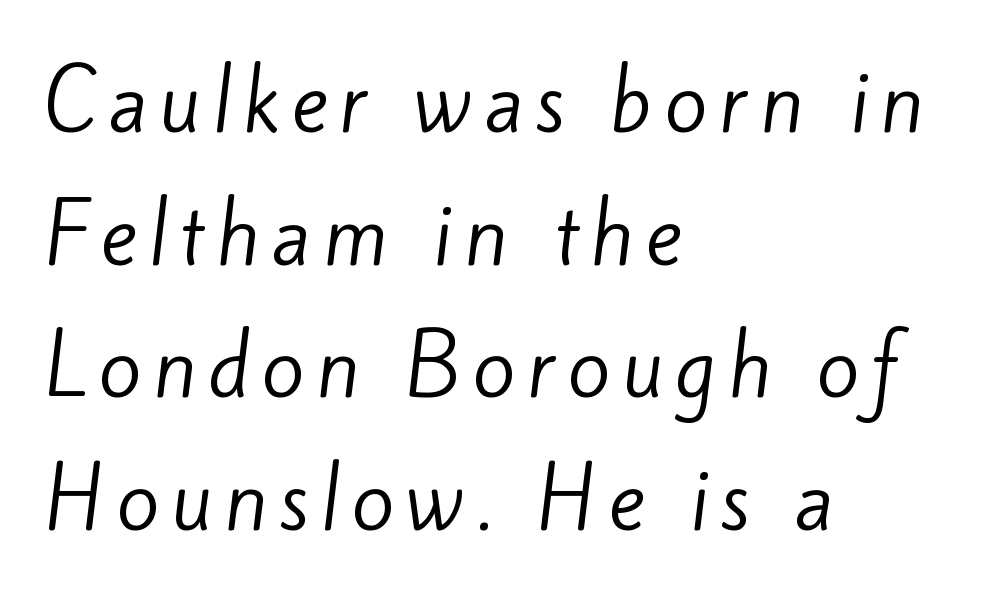
The image shows 78 px regular-weight sans-serif type; set left-aligned, normal line spacing (1.7x), not underlined; low stroke contrast and a small x-height.
